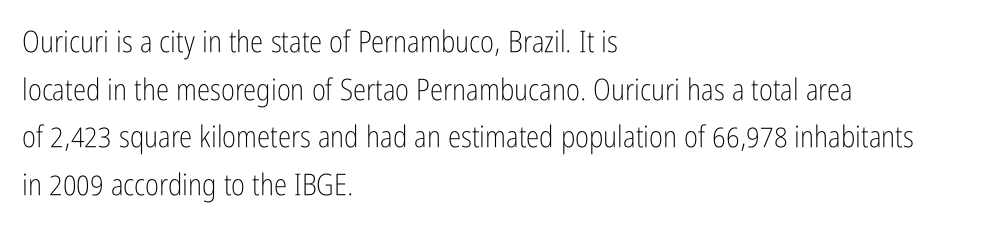
Q: Is the text bold? A: No.
Q: Is the text italic (slanted)? A: No, it is upright.
Q: Is the typeface a serif or a sans-serif typeface? A: Sans-serif.
Q: Is the text underlined? A: No.
Q: How is the paragraph aligned? A: Left-aligned.
Q: Is the spacing between letters normal or unusually wide? A: Normal.
Q: Is the spacing between lines tight, normal or loose? A: Normal.
Q: Width (condensed, normal, or wide)? A: Condensed.
Q: Stroke contrast? A: Low.
Q: x-height? A: Medium.
Q: Monospaced? A: No.
